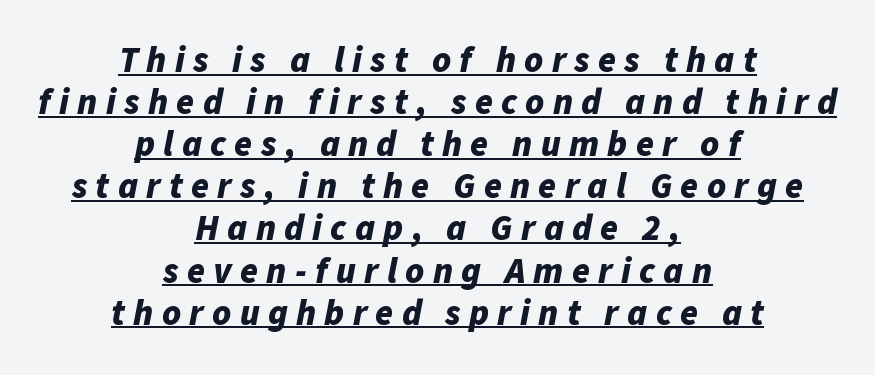
{"italic": "yes", "lean": "right", "slant_degrees": 11, "bold": "yes", "weight": "bold", "width": "normal", "stroke_contrast": "low", "x_height": "medium", "monospaced": "no", "underline": "yes", "align": "center", "line_spacing_ratio": 1.17, "letter_spacing": "wide", "letter_spacing_em": 0.23, "glyph_px": 36}
